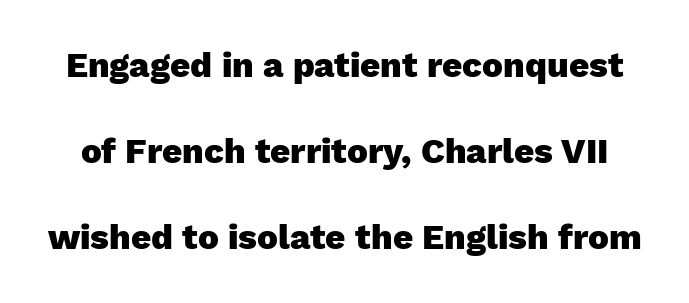
{"serif": "no", "italic": "no", "bold": "yes", "weight": "heavy", "width": "normal", "stroke_contrast": "low", "x_height": "medium", "monospaced": "no", "underline": "no", "line_spacing": "loose", "line_spacing_ratio": 2.46, "letter_spacing": "normal", "letter_spacing_em": 0.0, "glyph_px": 35}
